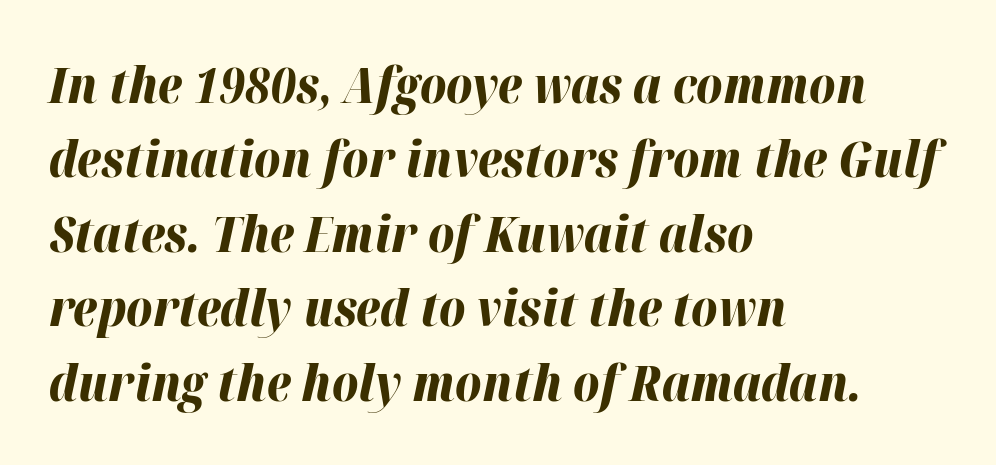
{"italic": "yes", "lean": "right", "slant_degrees": 12, "bold": "yes", "weight": "bold", "width": "normal", "stroke_contrast": "high", "x_height": "medium", "monospaced": "no", "underline": "no", "align": "left", "line_spacing": "normal", "line_spacing_ratio": 1.49, "letter_spacing": "normal", "letter_spacing_em": 0.0, "glyph_px": 50}
